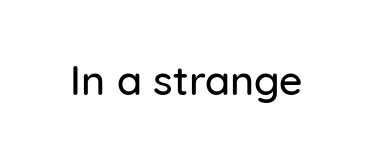
{"serif": "no", "italic": "no", "width": "normal", "stroke_contrast": "low", "x_height": "medium", "monospaced": "no", "underline": "no", "letter_spacing": "normal", "letter_spacing_em": 0.0, "glyph_px": 41}
